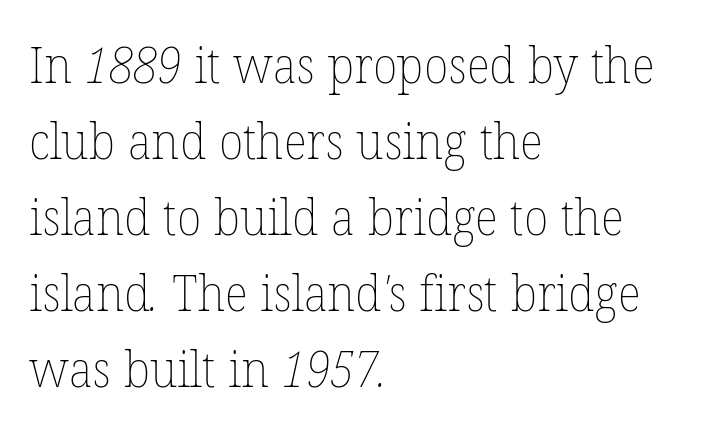
The image shows 50 px thin type; set left-aligned, normal line spacing (1.52x), normal letter spacing, not underlined; low stroke contrast and a medium x-height.
